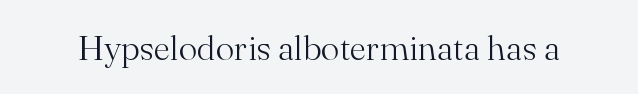
Q: Is the text bold? A: No.
Q: Is the text italic (slanted)? A: No, it is upright.
Q: Is the typeface a serif or a sans-serif typeface? A: Serif.
Q: Is the text underlined? A: No.
Q: Is the spacing between letters normal or unusually wide? A: Normal.
Q: Width (condensed, normal, or wide)? A: Normal.
Q: Stroke contrast? A: Medium.
Q: x-height? A: Small.
Q: Monospaced? A: No.
